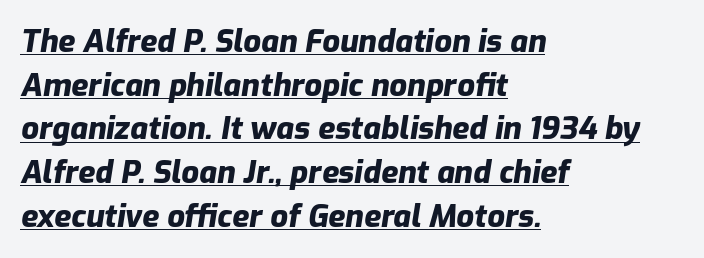
Do the characters align in a grid? No, the font is proportional. These lines stack with their left ends in a neat column. Look at the tracking — it's just the regular setting, nothing added. The vertical gap from one line to the next is medium. Compared with undecorated copy, this sample adds a rule below the words. Pretty heavy lettering here — definitely bold.
